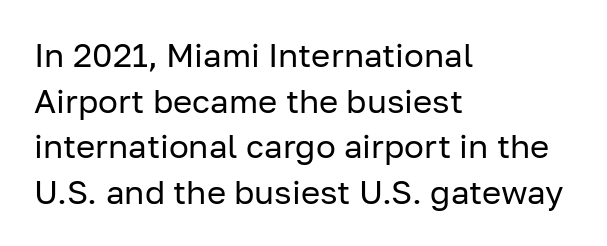
The image shows 33 px regular-weight sans-serif type, upright; set left-aligned, normal line spacing (1.38x), normal letter spacing, not underlined; low stroke contrast and a medium x-height.
